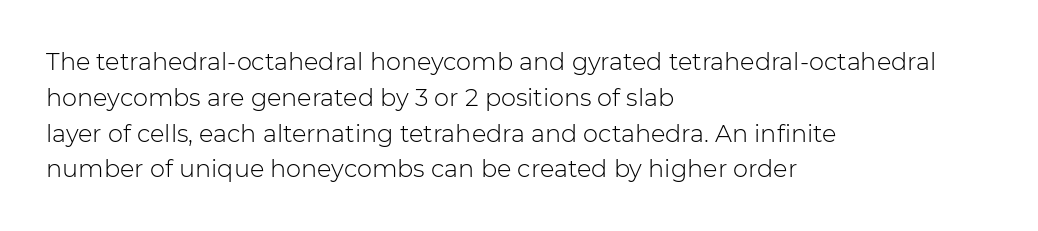
Q: Is the text bold? A: No.
Q: Is the text italic (slanted)? A: No, it is upright.
Q: Is the text underlined? A: No.
Q: How is the paragraph aligned? A: Left-aligned.
Q: Is the spacing between letters normal or unusually wide? A: Normal.
Q: Is the spacing between lines tight, normal or loose? A: Normal.
